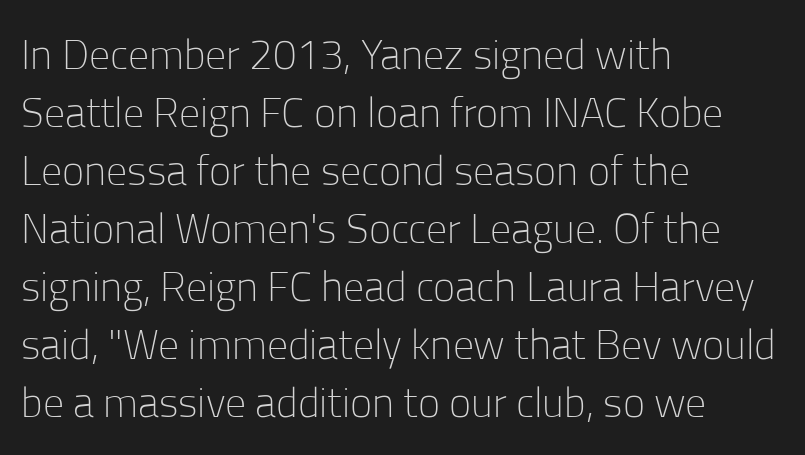
The image shows 42 px light sans-serif type, upright; set left-aligned, normal line spacing (1.38x), normal letter spacing, not underlined; low stroke contrast and a medium x-height.
